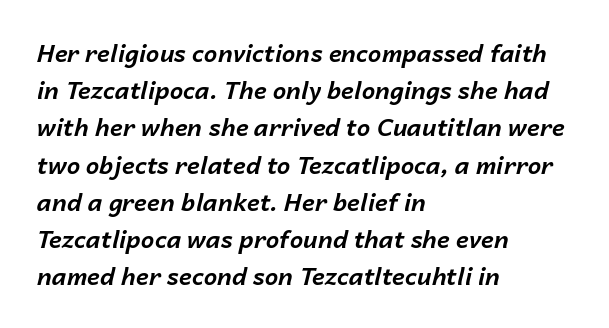
The image shows 24 px bold type, italic (leaning right); set left-aligned, normal line spacing (1.55x), normal letter spacing, not underlined.
